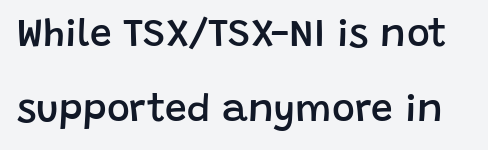
{"serif": "no", "italic": "no", "bold": "semi", "weight": "semibold", "width": "normal", "stroke_contrast": "low", "x_height": "large", "monospaced": "no", "underline": "no", "line_spacing": "loose", "line_spacing_ratio": 1.93, "letter_spacing": "normal", "letter_spacing_em": 0.0, "glyph_px": 39}
